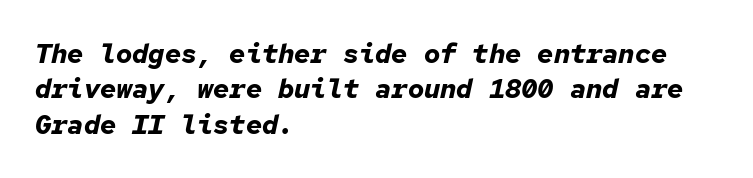
The image shows 27 px bold type, italic (leaning right); set left-aligned, normal line spacing (1.31x), normal letter spacing, not underlined.
